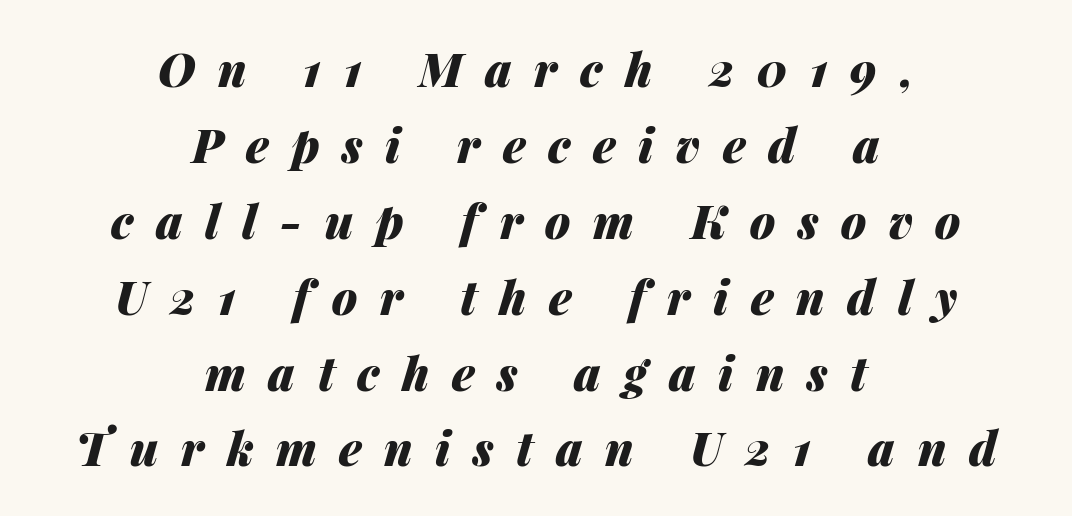
What stands out about the letter spacing? Its width — letters are far apart. The glyphs look as if they've been sheared to an angle. Whoever set this chose a conventional vertical rhythm. Plain, unruled lines of type.
